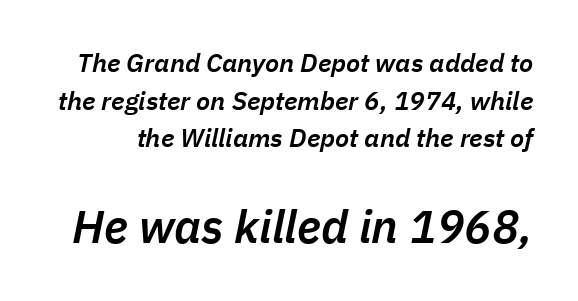
Bigger letters appear in the bottom chunk; the top chunk is reduced. Slanted lettering throughout. Nothing unusual about the tracking: characters are spaced as the font intends. Decoration check: the copy has no underline. Character widths vary here, with narrow letters taking less room than wide ones.
